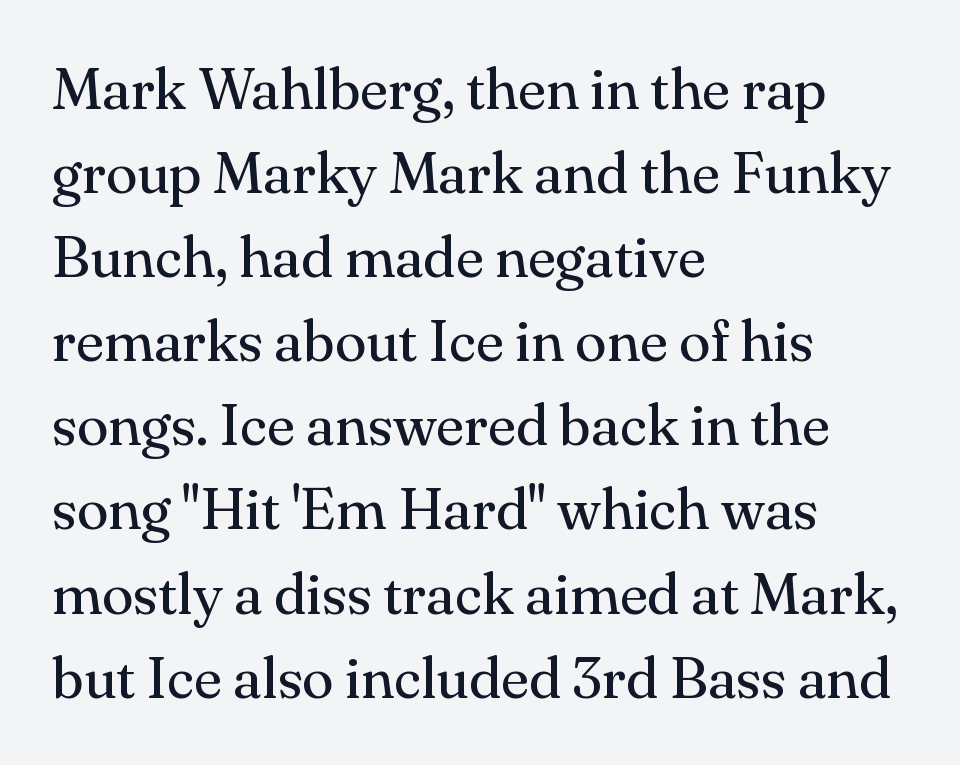
Q: Is the text bold? A: No.
Q: Is the text italic (slanted)? A: No, it is upright.
Q: Is the typeface a serif or a sans-serif typeface? A: Serif.
Q: Is the text underlined? A: No.
Q: How is the paragraph aligned? A: Left-aligned.
Q: Is the spacing between letters normal or unusually wide? A: Normal.
Q: Is the spacing between lines tight, normal or loose? A: Normal.
Q: Width (condensed, normal, or wide)? A: Normal.
Q: Stroke contrast? A: Medium.
Q: x-height? A: Small.
Q: Monospaced? A: No.
